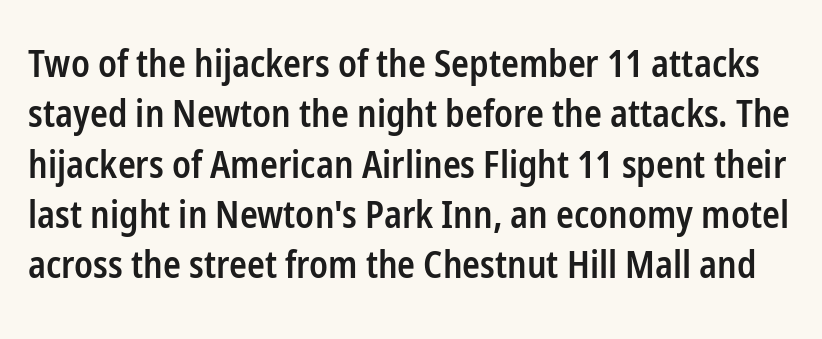
The image shows 37 px semibold, condensed sans-serif type, upright; set normal line spacing (1.36x), normal letter spacing, not underlined; low stroke contrast and a medium x-height.
